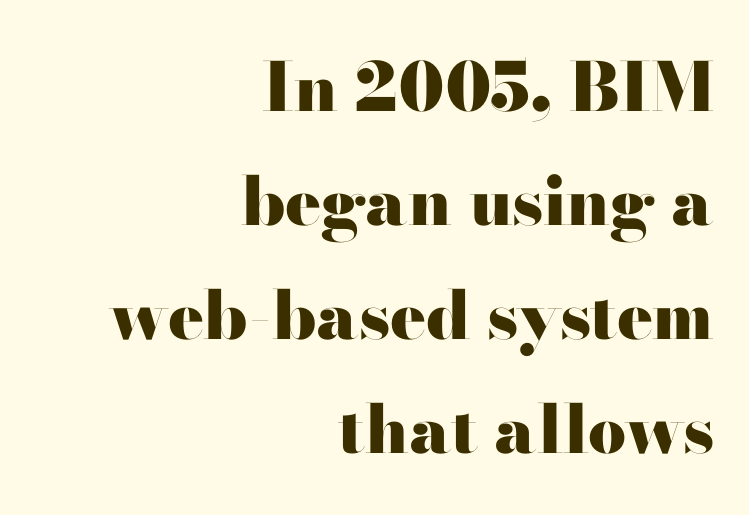
The image shows 67 px heavy, wide serif type, upright; set right-aligned, normal line spacing (1.7x), normal letter spacing, not underlined; high stroke contrast and a small x-height.
